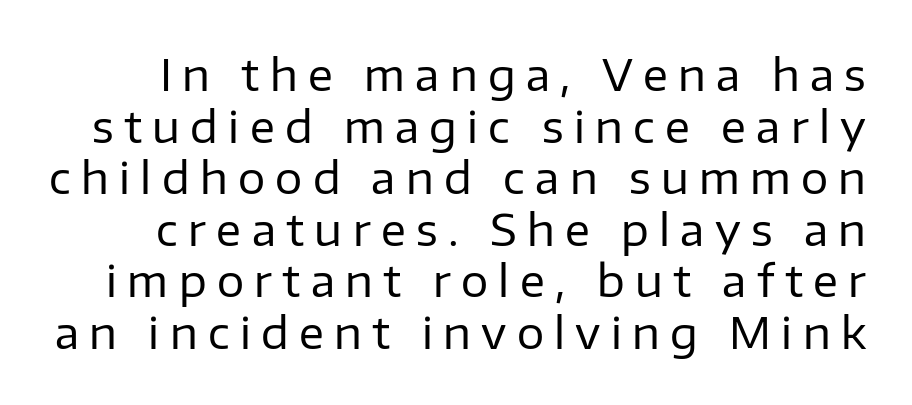
Q: Is the text bold? A: No.
Q: Is the text italic (slanted)? A: No, it is upright.
Q: Is the typeface a serif or a sans-serif typeface? A: Sans-serif.
Q: Is the text underlined? A: No.
Q: Is the spacing between letters normal or unusually wide? A: Unusually wide.
Q: Width (condensed, normal, or wide)? A: Normal.
Q: Stroke contrast? A: Low.
Q: x-height? A: Medium.
Q: Monospaced? A: No.
